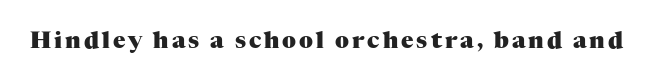
The words here are not underlined. Ascenders rise straight up at ninety degrees. What weight is shown? A full bold with thick strokes.
